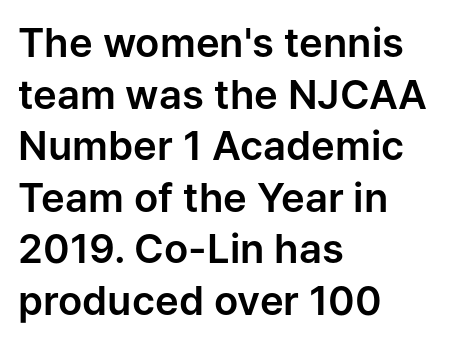
Q: Is the text italic (slanted)? A: No, it is upright.
Q: Is the typeface a serif or a sans-serif typeface? A: Sans-serif.
Q: Is the text underlined? A: No.
Q: How is the paragraph aligned? A: Left-aligned.
Q: Is the spacing between letters normal or unusually wide? A: Normal.
Q: Is the spacing between lines tight, normal or loose? A: Normal.
Q: Width (condensed, normal, or wide)? A: Normal.
Q: Stroke contrast? A: Low.
Q: x-height? A: Medium.
Q: Monospaced? A: No.
